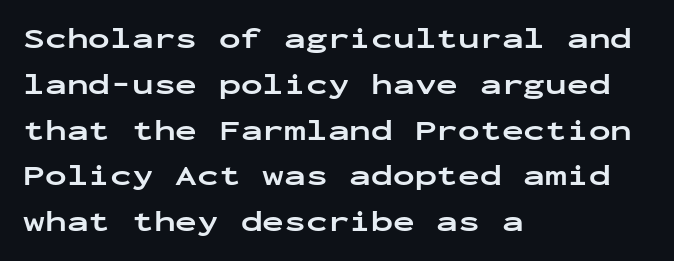
Q: Is the text bold? A: Yes.
Q: Is the text italic (slanted)? A: No, it is upright.
Q: Is the typeface a serif or a sans-serif typeface? A: Sans-serif.
Q: Is the text underlined? A: No.
Q: How is the paragraph aligned? A: Left-aligned.
Q: Is the spacing between letters normal or unusually wide? A: Normal.
Q: Is the spacing between lines tight, normal or loose? A: Normal.
Q: Width (condensed, normal, or wide)? A: Wide.
Q: Stroke contrast? A: Low.
Q: x-height? A: Medium.
Q: Monospaced? A: Yes.
